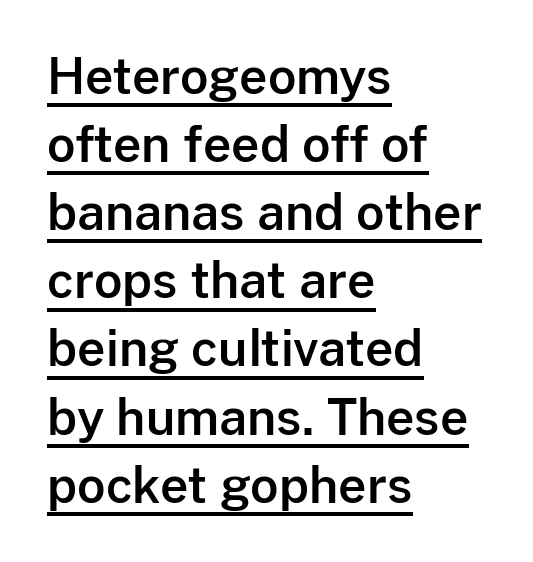
The image shows 49 px sans-serif type, upright; set left-aligned, normal line spacing (1.39x), normal letter spacing, underlined; low stroke contrast and a medium x-height.
